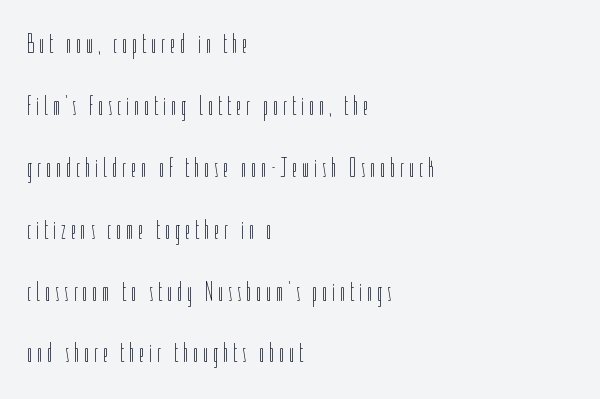
Q: Is the text bold? A: No.
Q: Is the text italic (slanted)? A: No, it is upright.
Q: Is the text underlined? A: No.
Q: How is the paragraph aligned? A: Left-aligned.
Q: Is the spacing between lines tight, normal or loose? A: Loose.
Q: Width (condensed, normal, or wide)? A: Condensed.
Q: Stroke contrast? A: Low.
Q: x-height? A: Medium.
Q: Monospaced? A: No.
